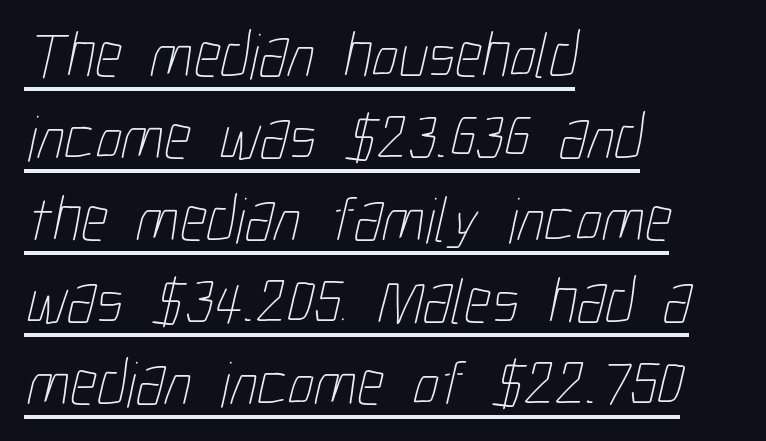
Which margin do the lines hug? The left one — the right edge is uneven. Observe the ordinary spacing: letters are neighbours, not strangers. The lettering is marked with a stroke running underneath it. Stem width sits at or under what a default text font uses.
